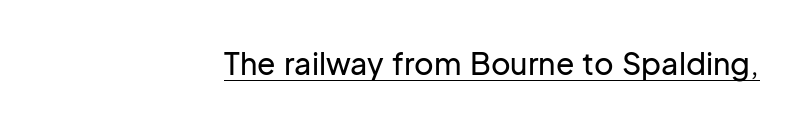
The image shows 30 px sans-serif type, upright; set right-aligned, normal letter spacing, underlined; low stroke contrast and a medium x-height.
